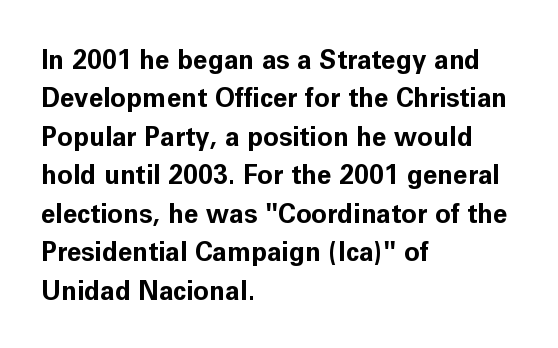
{"italic": "no", "bold": "yes", "underline": "no", "align": "left", "line_spacing": "normal", "line_spacing_ratio": 1.48, "letter_spacing": "normal", "letter_spacing_em": 0.0, "glyph_px": 26}
